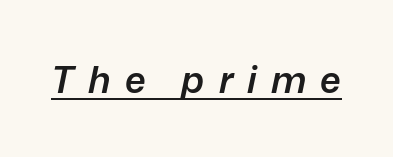
Honestly, the underline is the first thing you notice here. Does the weight exceed regular? Yes, but only to semibold. Italic? Definitely — the glyphs are oblique. These lines have a slow, spaced-out rhythm from letter to letter. Each letter keeps its own natural width here, so spacing adapts to shape.
